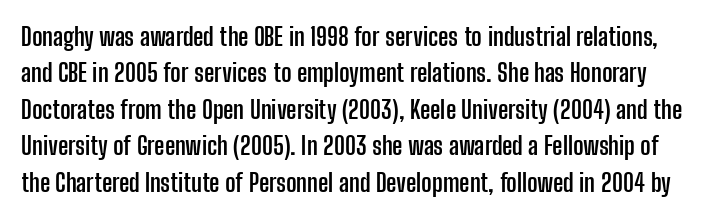
The image shows 25 px bold type, upright; set normal line spacing (1.46x), normal letter spacing, not underlined.
